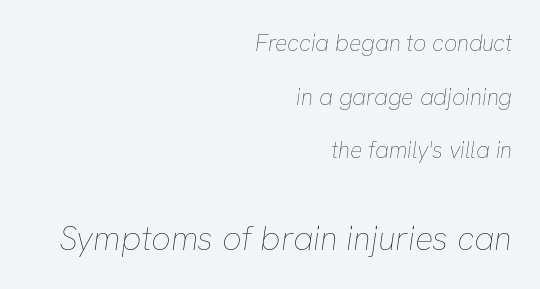
{"italic": "yes", "lean": "right", "slant_degrees": 8, "bold": "no", "weight": "thin", "width": "normal", "stroke_contrast": "low", "x_height": "medium", "monospaced": "no", "underline": "no", "align": "right", "line_spacing": "loose", "line_spacing_ratio": 2.33, "letter_spacing": "normal", "letter_spacing_em": 0.0, "larger_block": "second", "size_ratio": 1.48, "glyph_px": 34}
